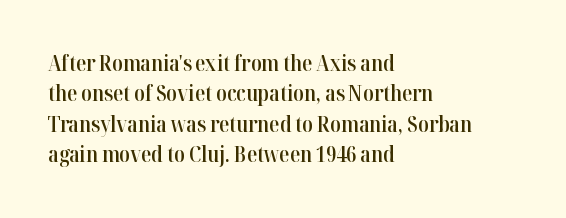
{"italic": "no", "bold": "semi", "underline": "no", "align": "left", "line_spacing": "normal", "line_spacing_ratio": 1.45, "letter_spacing": "normal", "letter_spacing_em": 0.0, "glyph_px": 21}
